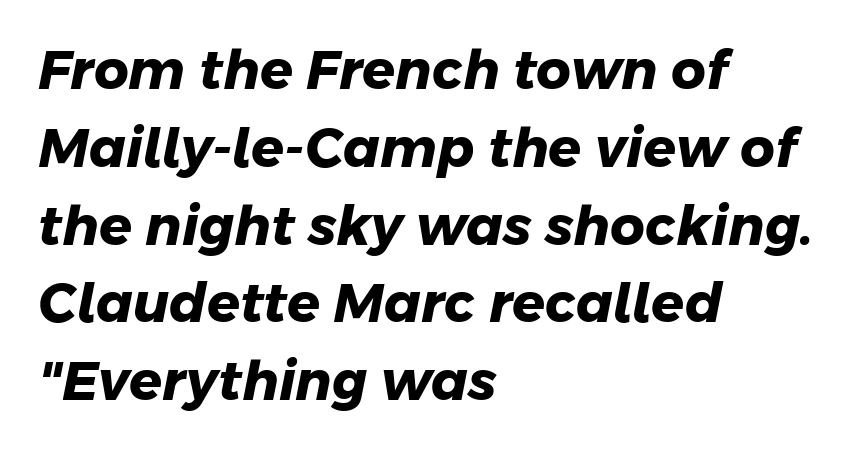
If you drew a ruler down the left edge, every line would touch it. Character widths vary here, with narrow letters taking less room than wide ones. A sans-serif font was chosen for this passage. Typesetter's note: full bold, strokes at maximum text heaviness.
